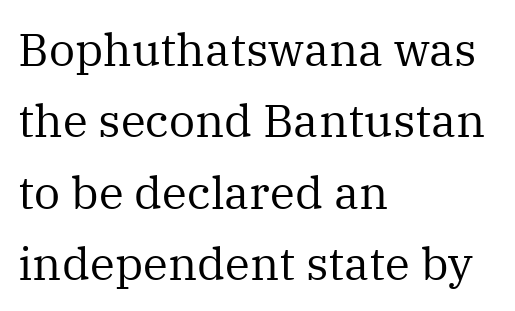
One glance says typical: line gaps are just what's usual. The space beneath each line is pristine and unruled. The letters advance in unequal steps, a hallmark of proportional type. Stems here are at most as thick as an everyday book face. Leftover space on each line is placed entirely after the last word.
